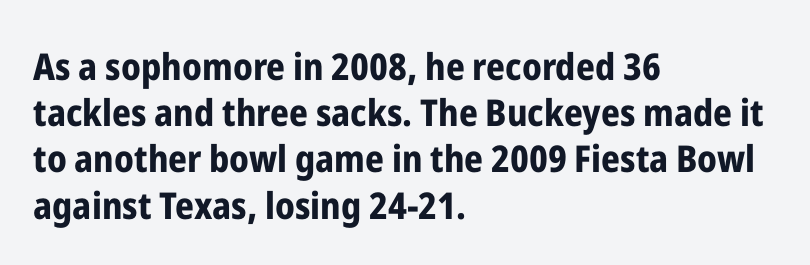
{"serif": "no", "italic": "no", "bold": "yes", "weight": "bold", "width": "condensed", "stroke_contrast": "low", "x_height": "medium", "monospaced": "no", "underline": "no", "align": "left", "line_spacing": "normal", "line_spacing_ratio": 1.25, "letter_spacing": "normal", "letter_spacing_em": 0.0, "glyph_px": 37}
